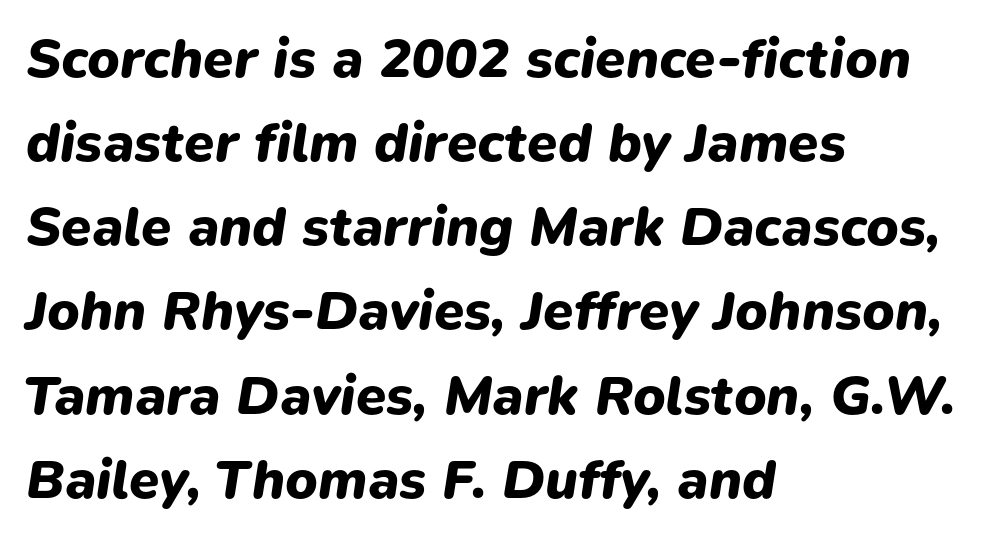
The image shows 55 px heavy type, italic (leaning right); set left-aligned, normal line spacing (1.53x), normal letter spacing, not underlined; low stroke contrast and a medium x-height.
